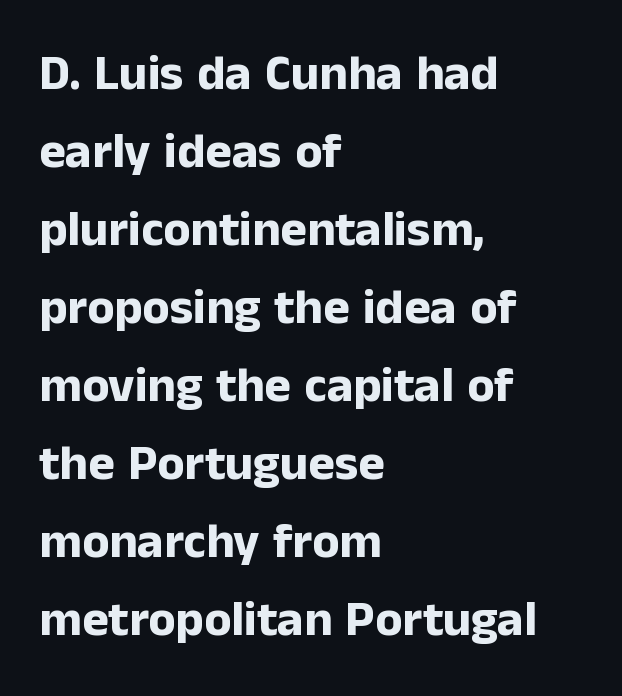
Beneath every word, the page is bare. Typographic density is high because the face is bold. The letters sit at their default tracking, neither squeezed nor spread. Regarding serifs, this sample does without them. This is the regular roman posture of the typeface.
